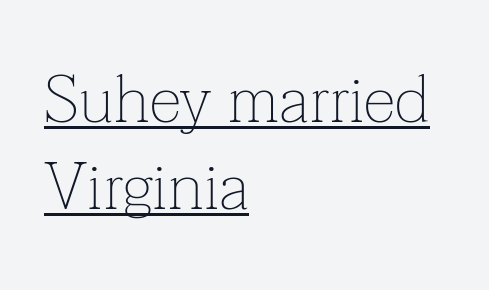
The image shows 66 px thin serif type, upright; set left-aligned, normal line spacing (1.32x), normal letter spacing, underlined; low stroke contrast and a medium x-height.
